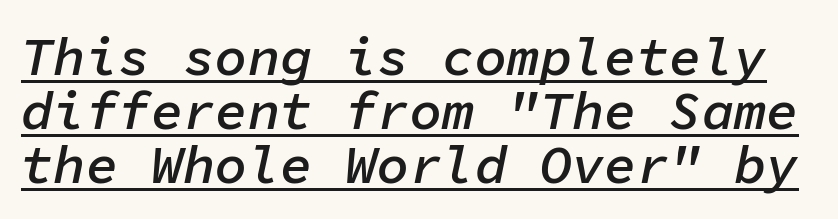
The image shows 54 px semibold type, italic (leaning right), monospaced; set tight line spacing (1.0x), normal letter spacing, underlined; low stroke contrast and a medium x-height.
